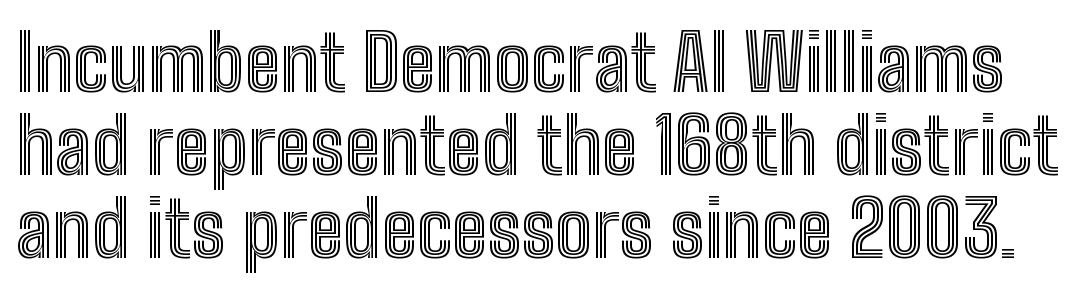
Q: Is the text italic (slanted)? A: No, it is upright.
Q: Is the text underlined? A: No.
Q: Is the spacing between letters normal or unusually wide? A: Normal.
Q: Is the spacing between lines tight, normal or loose? A: Tight.
Q: Width (condensed, normal, or wide)? A: Condensed.
Q: x-height? A: Medium.
Q: Monospaced? A: No.
